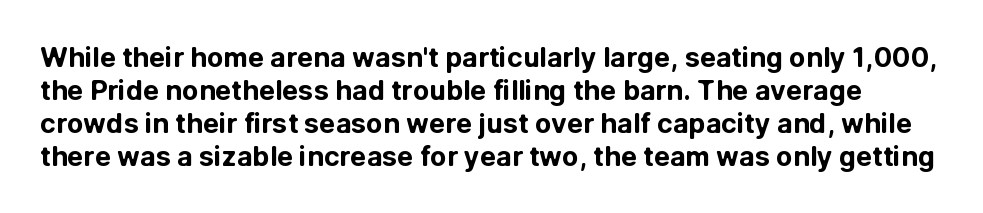
The image shows 27 px bold type, upright; set line spacing 1.22x, normal letter spacing, not underlined.
